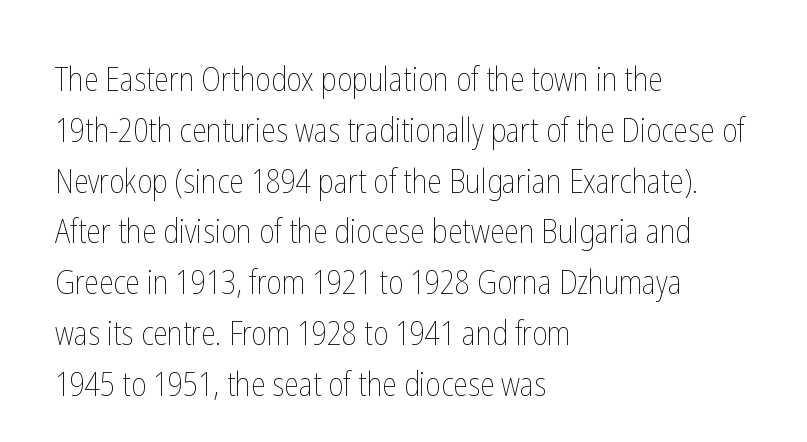
The image shows 33 px thin, condensed type, upright; set left-aligned, normal line spacing (1.54x), normal letter spacing, not underlined; low stroke contrast and a medium x-height.
